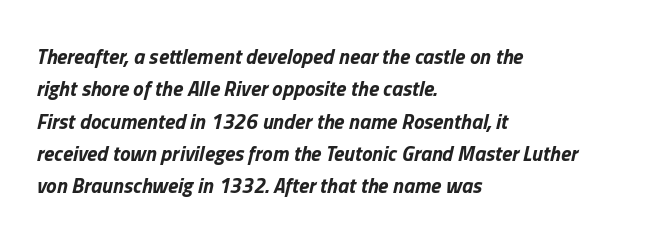
The characters look thick and weighty, a clear bold. Rule under the text: the space is simply empty. Leading matches the norm, producing a regular column. The horizontal fit of the characters is conventional and even.
